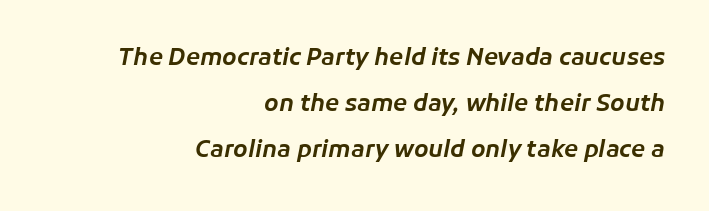
This is oblique type, the kind used for emphasis or titles. This sample trades compactness for vertical openness between lines. A bare baseline throughout the passage. The gaps between neighbouring characters are ordinary and unremarkable. If you drew a ruler down the right edge, every line would touch it.
